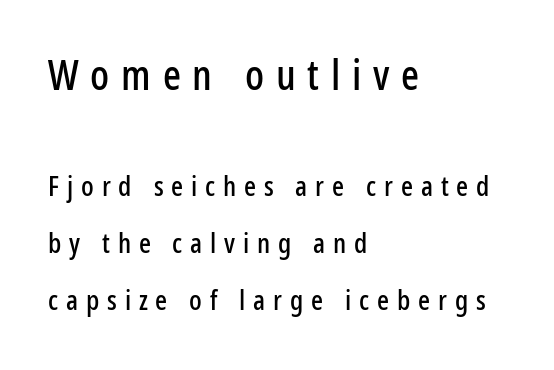
Q: Is the text italic (slanted)? A: No, it is upright.
Q: Is the typeface a serif or a sans-serif typeface? A: Sans-serif.
Q: Is the text underlined? A: No.
Q: How is the paragraph aligned? A: Left-aligned.
Q: Is the spacing between letters normal or unusually wide? A: Unusually wide.
Q: Is the spacing between lines tight, normal or loose? A: Loose.
Q: Which block of text is set in a larger size, the first (top) or the second (bottom)? A: The first (top) one.
Q: Width (condensed, normal, or wide)? A: Condensed.
Q: Stroke contrast? A: Low.
Q: x-height? A: Medium.
Q: Monospaced? A: No.
